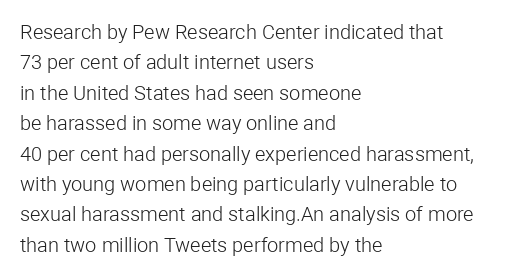
The typesetting does not lean heavy: it is not bold. Words appear dense and cohesive because spacing is normal. Every character sits straight up, as roman type does. What's the leading like? Ordinary, nothing unusual. Glance below the letters and you will spot only blank space.
